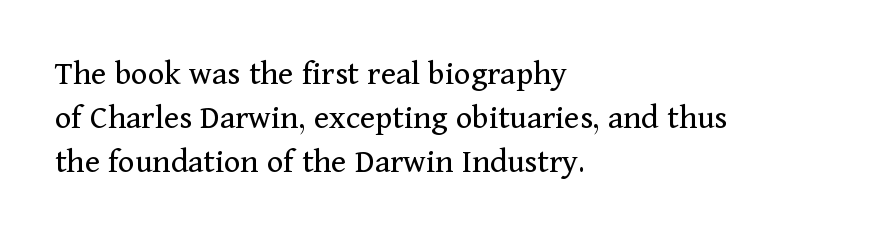
{"serif": "yes", "italic": "no", "bold": "no", "weight": "regular", "width": "normal", "stroke_contrast": "medium", "x_height": "medium", "monospaced": "no", "underline": "no", "align": "left", "line_spacing": "normal", "line_spacing_ratio": 1.26, "letter_spacing": "normal", "letter_spacing_em": 0.0, "glyph_px": 35}
